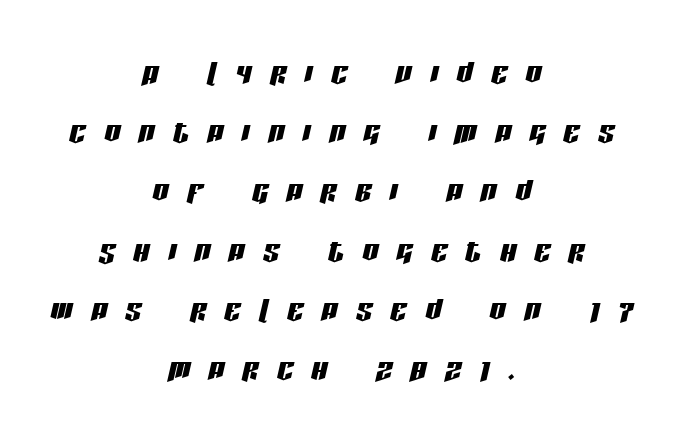
The image shows 40 px condensed type, italic (leaning right); set centered, normal line spacing (1.48x), unusually wide letter spacing (+0.46 em), not underlined; low stroke contrast and a large x-height.
